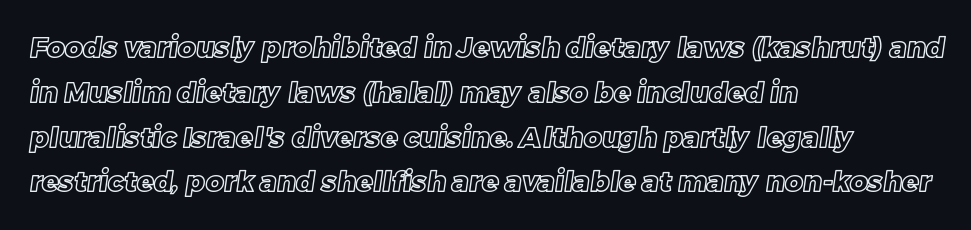
The image shows 28 px text type; set left-aligned, normal line spacing (1.6x), normal letter spacing, not underlined; a large x-height.
